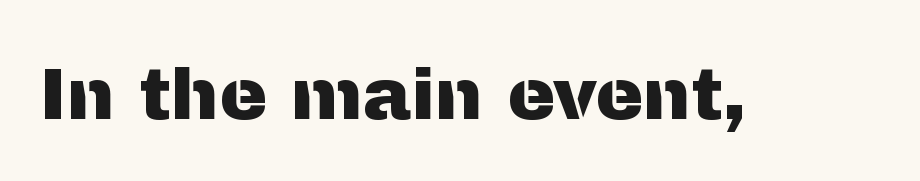
Q: Is the text italic (slanted)? A: No, it is upright.
Q: Is the typeface a serif or a sans-serif typeface? A: Sans-serif.
Q: Is the text underlined? A: No.
Q: Is the spacing between letters normal or unusually wide? A: Normal.
Q: Width (condensed, normal, or wide)? A: Normal.
Q: Stroke contrast? A: Medium.
Q: x-height? A: Medium.
Q: Monospaced? A: No.
